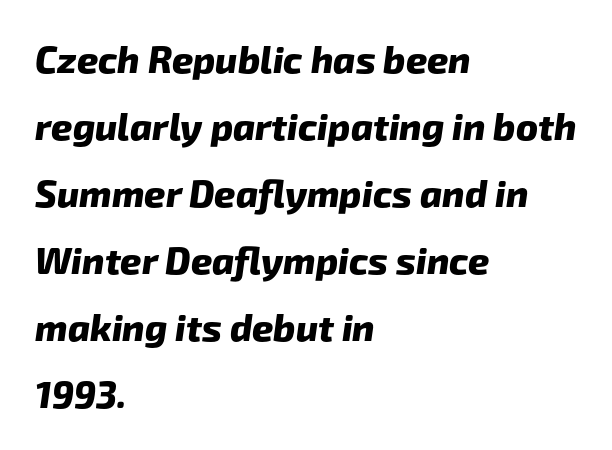
The image shows 37 px heavy sans-serif type; set left-aligned, line spacing 1.81x, normal letter spacing, not underlined; low stroke contrast and a medium x-height.
